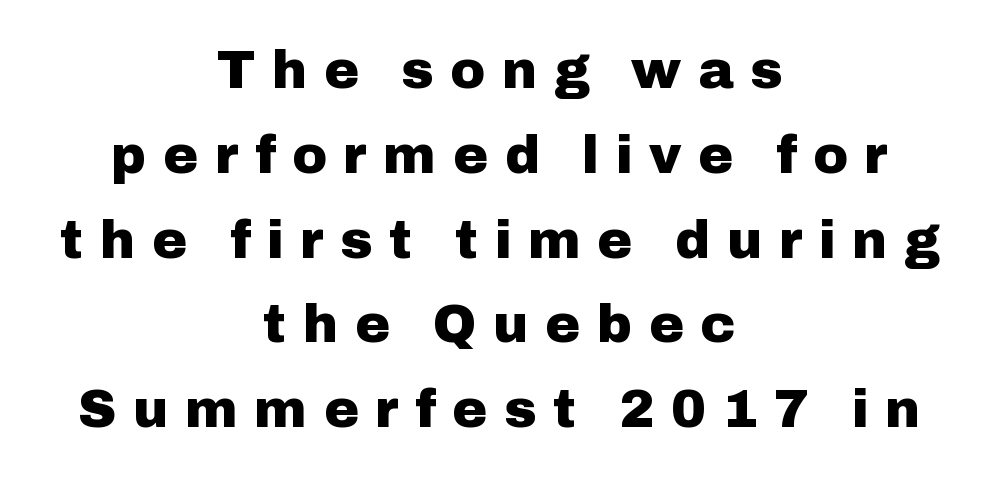
Q: Is the text bold? A: Yes.
Q: Is the text italic (slanted)? A: No, it is upright.
Q: Is the typeface a serif or a sans-serif typeface? A: Sans-serif.
Q: Is the text underlined? A: No.
Q: How is the paragraph aligned? A: Centered.
Q: Is the spacing between letters normal or unusually wide? A: Unusually wide.
Q: Is the spacing between lines tight, normal or loose? A: Normal.
Q: Width (condensed, normal, or wide)? A: Normal.
Q: Stroke contrast? A: Low.
Q: x-height? A: Medium.
Q: Monospaced? A: No.
